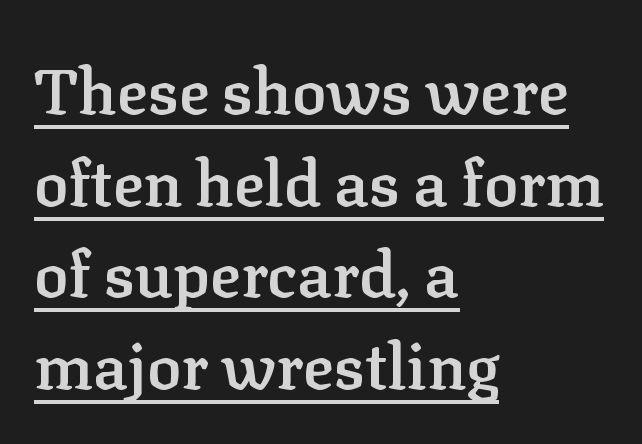
The image shows 64 px semibold serif type, upright; set left-aligned, normal line spacing (1.43x), normal letter spacing, underlined; low stroke contrast and a medium x-height.
